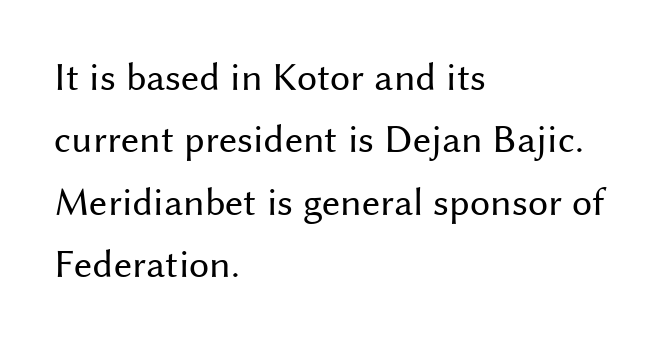
The image shows 40 px regular-weight sans-serif type, upright; set left-aligned, normal line spacing (1.56x), normal letter spacing, not underlined; medium stroke contrast and a medium x-height.
